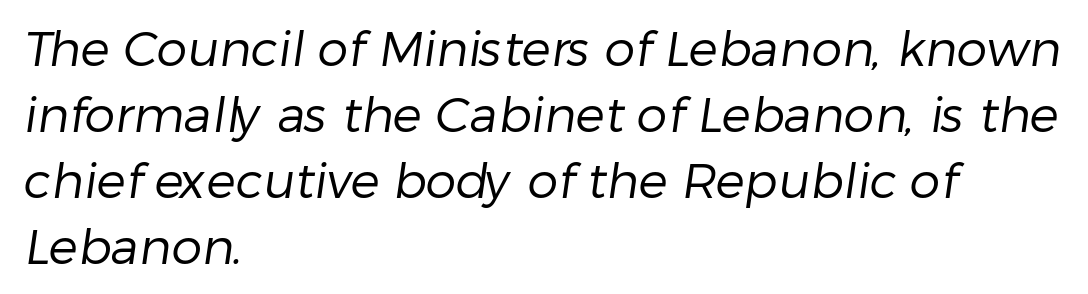
{"serif": "no", "bold": "no", "weight": "regular", "width": "normal", "stroke_contrast": "low", "x_height": "medium", "monospaced": "no", "underline": "no", "align": "left", "line_spacing": "normal", "line_spacing_ratio": 1.35, "letter_spacing": "normal", "letter_spacing_em": 0.0, "glyph_px": 49}
